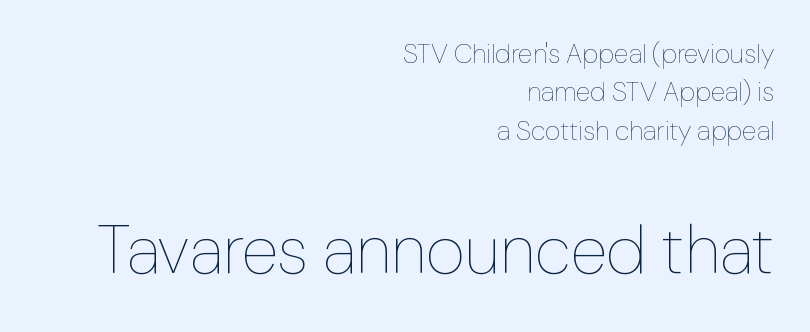
Larger block? The one below; the one above is distinctly smaller. Quick note: not italic, upright. Regarding leading, the lines here are spaced in the standard way. Stem width sits at or under what a default text font uses. Tracking value appears to be zero — textbook default spacing.
